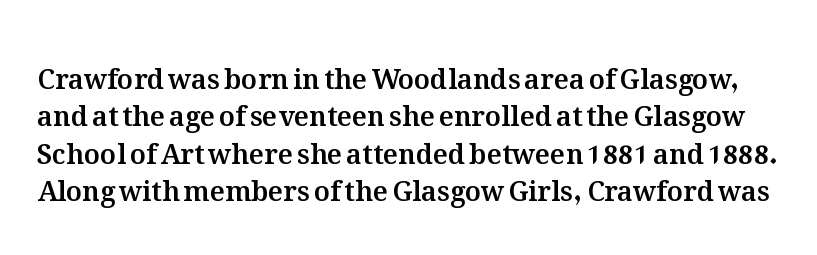
Q: Is the text italic (slanted)? A: No, it is upright.
Q: Is the text underlined? A: No.
Q: Is the spacing between letters normal or unusually wide? A: Normal.
Q: Is the spacing between lines tight, normal or loose? A: Normal.
